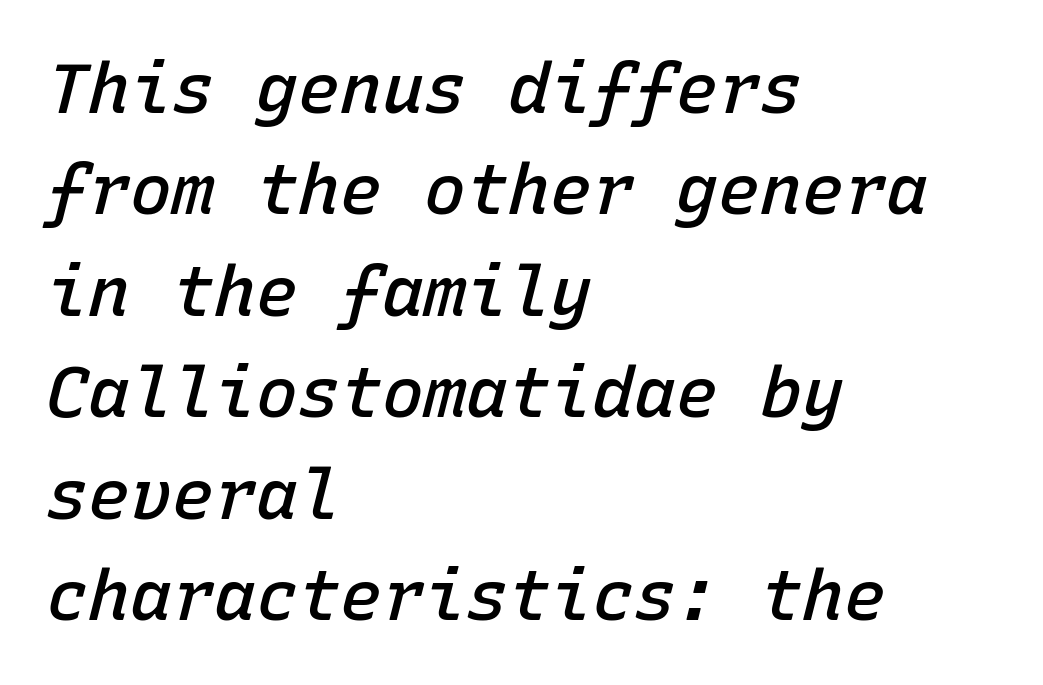
Decoration check: the copy has no underline. There's an unmistakable incline to the writing here. What weight is shown? A semibold, between regular and bold. The vertical gap from one line to the next is medium. If you drew a ruler down the left edge, every line would touch it.
